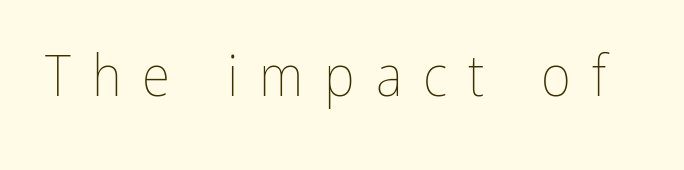
The image shows 58 px thin, condensed type, upright; set unusually wide letter spacing (+0.36 em), not underlined; low stroke contrast and a medium x-height.
